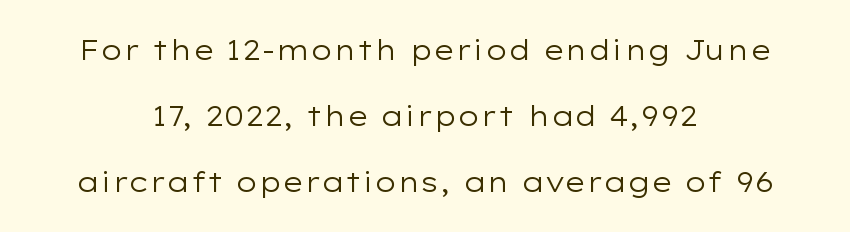
Q: Is the text bold? A: No.
Q: Is the text italic (slanted)? A: No, it is upright.
Q: Is the text underlined? A: No.
Q: How is the paragraph aligned? A: Centered.
Q: Is the spacing between letters normal or unusually wide? A: Normal.
Q: Is the spacing between lines tight, normal or loose? A: Loose.
